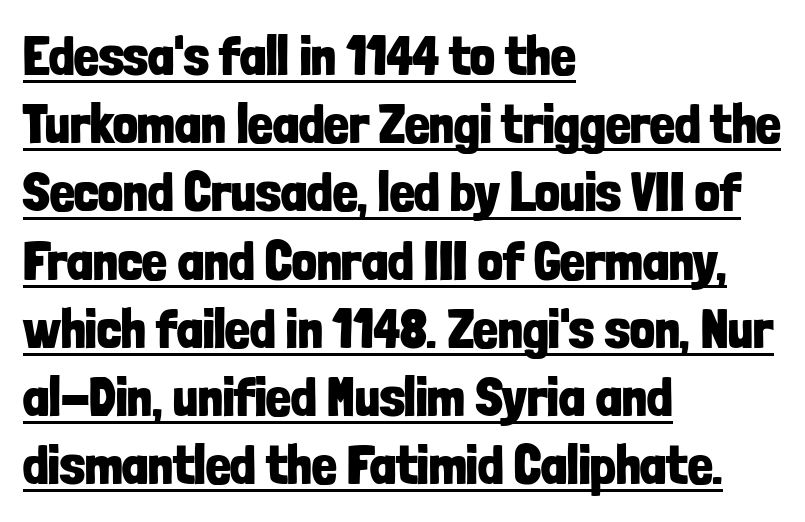
The image shows 55 px bold, condensed sans-serif type, upright; set left-aligned, line spacing 1.24x, normal letter spacing, underlined; low stroke contrast and a medium x-height.
